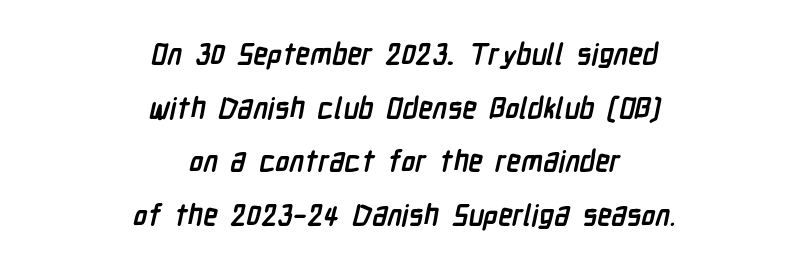
This rendering employs a face without finishing strokes, i.e., a sans-serif. Alignment: centered. Observe the ordinary spacing: letters are neighbours, not strangers. The passage shown is typed in a proportional face where columns would drift. Decoration check: the copy has no underline. How heavy is the stroke? Heavy — this is a bold.
